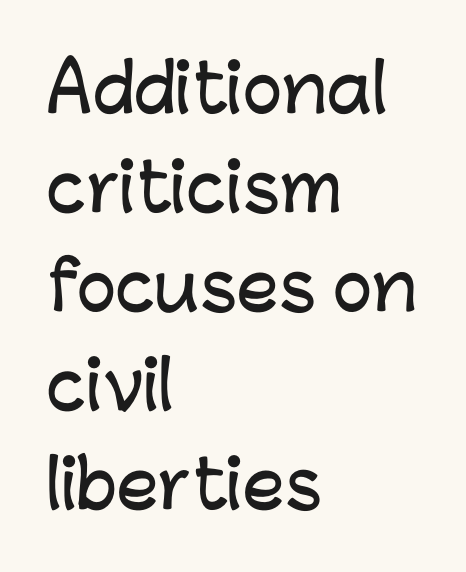
{"serif": "no", "italic": "no", "width": "normal", "stroke_contrast": "low", "x_height": "medium", "monospaced": "no", "underline": "no", "align": "left", "line_spacing": "normal", "line_spacing_ratio": 1.5, "letter_spacing": "normal", "letter_spacing_em": 0.0, "glyph_px": 66}
